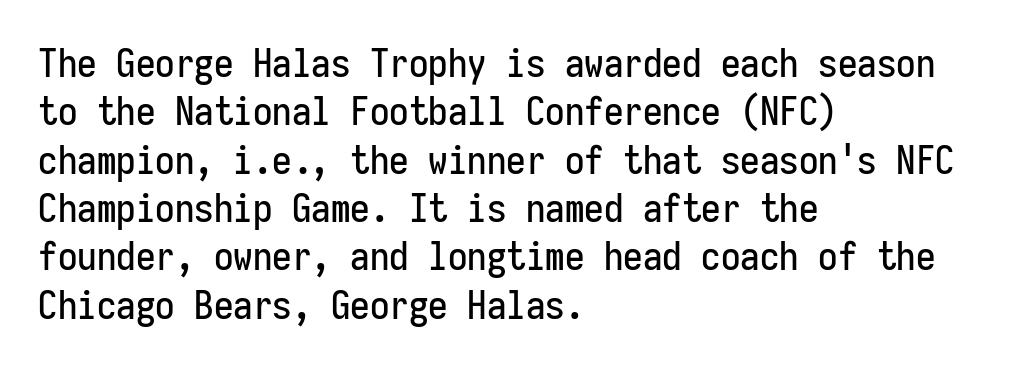
{"serif": "no", "italic": "no", "width": "condensed", "stroke_contrast": "low", "x_height": "medium", "monospaced": "yes", "underline": "no", "align": "left", "line_spacing_ratio": 1.24, "letter_spacing": "normal", "letter_spacing_em": 0.0, "glyph_px": 39}
